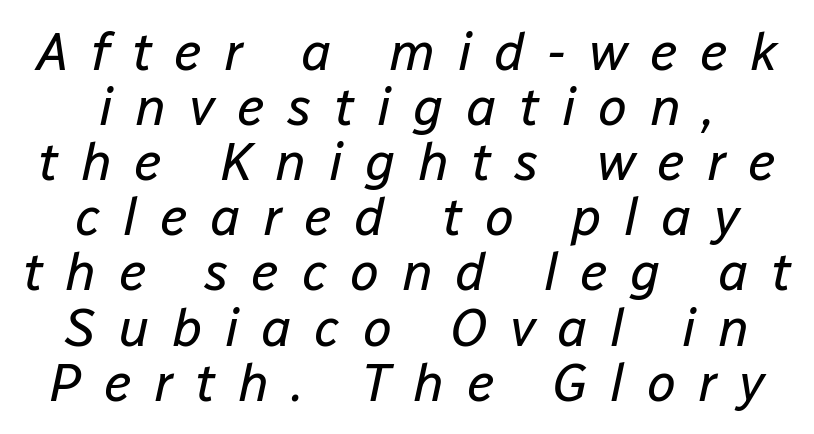
Very little white space separates one row of letters from the next. The rendering applies a slant to the glyphs. The passage shown is typed in a proportional face where columns would drift. Stems and bowls with no extra thickness — not bold. Only glyphs here, with clear space below each row. Characters follow at a spacing far wider than the type designer built in.
